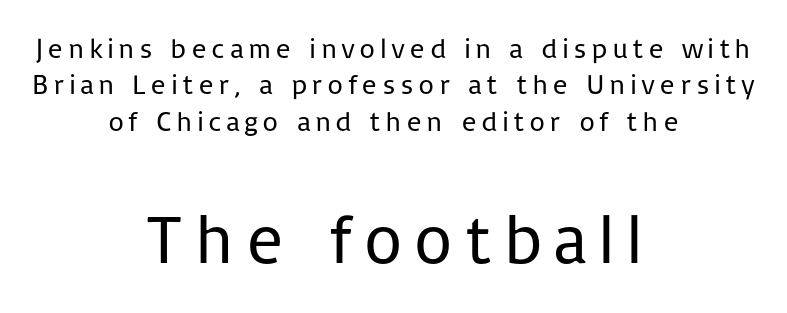
{"serif": "no", "italic": "no", "bold": "no", "weight": "regular", "width": "normal", "stroke_contrast": "low", "x_height": "medium", "monospaced": "no", "underline": "no", "align": "center", "line_spacing": "normal", "line_spacing_ratio": 1.3, "larger_block": "second", "size_ratio": 2.46, "glyph_px": 69}
